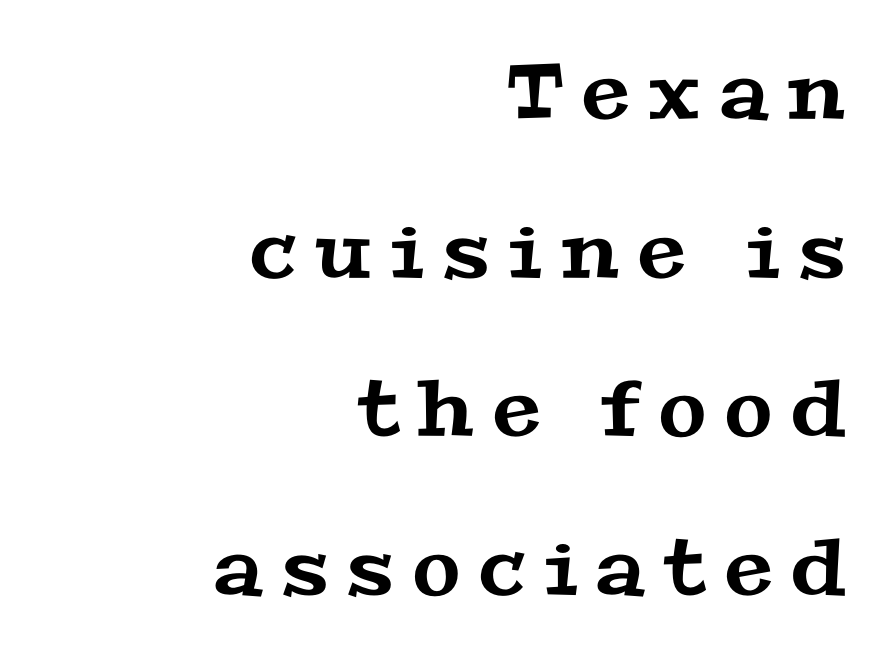
Q: Is the typeface a serif or a sans-serif typeface? A: Serif.
Q: Is the text underlined? A: No.
Q: How is the paragraph aligned? A: Right-aligned.
Q: Is the spacing between letters normal or unusually wide? A: Unusually wide.
Q: Is the spacing between lines tight, normal or loose? A: Loose.
Q: Width (condensed, normal, or wide)? A: Wide.
Q: Stroke contrast? A: Medium.
Q: x-height? A: Medium.
Q: Monospaced? A: No.
